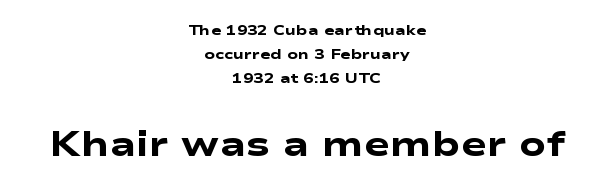
Q: Is the text bold? A: Yes.
Q: Is the typeface a serif or a sans-serif typeface? A: Sans-serif.
Q: Is the text underlined? A: No.
Q: How is the paragraph aligned? A: Centered.
Q: Is the spacing between letters normal or unusually wide? A: Normal.
Q: Which block of text is set in a larger size, the first (top) or the second (bottom)? A: The second (bottom) one.
Q: Width (condensed, normal, or wide)? A: Wide.
Q: Stroke contrast? A: Low.
Q: x-height? A: Medium.
Q: Monospaced? A: No.
